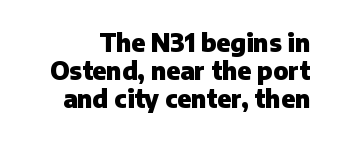
{"italic": "no", "bold": "yes", "underline": "no", "line_spacing_ratio": 1.17, "letter_spacing": "normal", "letter_spacing_em": 0.0, "glyph_px": 24}
